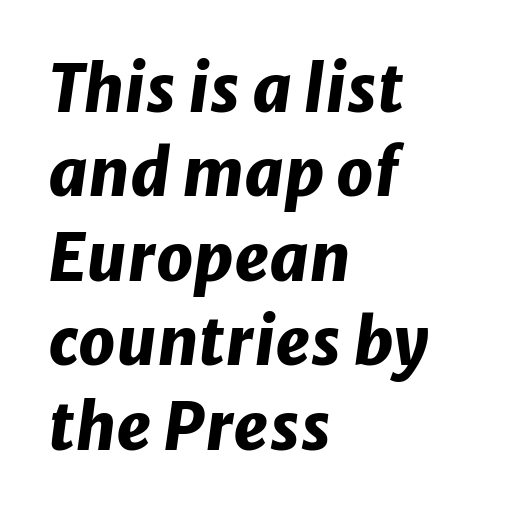
{"italic": "yes", "lean": "right", "slant_degrees": 8, "bold": "yes", "weight": "heavy", "width": "normal", "stroke_contrast": "low", "x_height": "medium", "monospaced": "no", "underline": "no", "align": "left", "line_spacing": "normal", "line_spacing_ratio": 1.3, "letter_spacing": "normal", "letter_spacing_em": 0.0, "glyph_px": 65}
